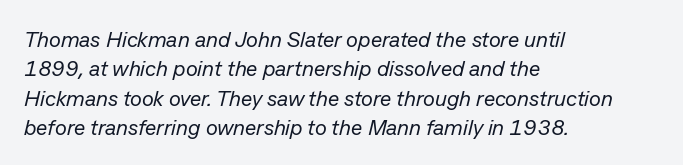
The image shows 22 px text type, italic (leaning right); set left-aligned, normal line spacing (1.34x), normal letter spacing, not underlined.
